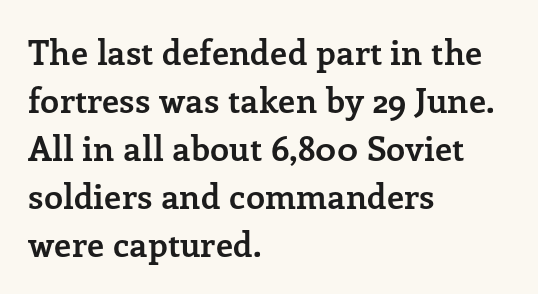
Q: Is the text bold? A: Yes.
Q: Is the text italic (slanted)? A: No, it is upright.
Q: Is the typeface a serif or a sans-serif typeface? A: Serif.
Q: Is the text underlined? A: No.
Q: How is the paragraph aligned? A: Left-aligned.
Q: Is the spacing between letters normal or unusually wide? A: Normal.
Q: Is the spacing between lines tight, normal or loose? A: Normal.
Q: Width (condensed, normal, or wide)? A: Normal.
Q: Stroke contrast? A: Low.
Q: x-height? A: Medium.
Q: Monospaced? A: No.
